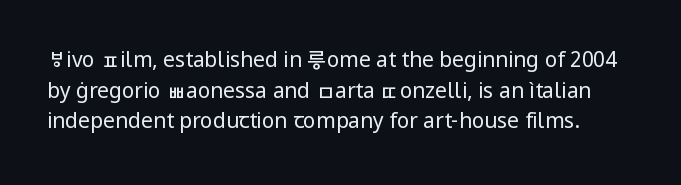
The image shows 21 px text type, upright; set normal line spacing (1.46x), normal letter spacing, not underlined.
